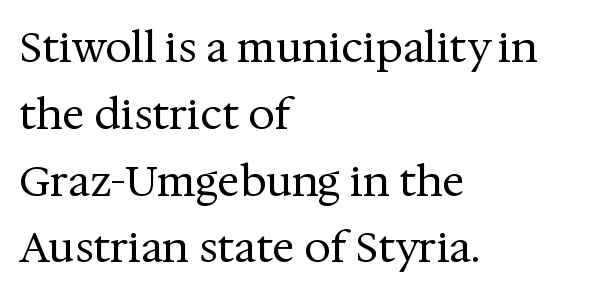
The image shows 42 px regular-weight serif type, upright; set left-aligned, normal line spacing (1.59x), normal letter spacing, not underlined; medium stroke contrast and a medium x-height.
